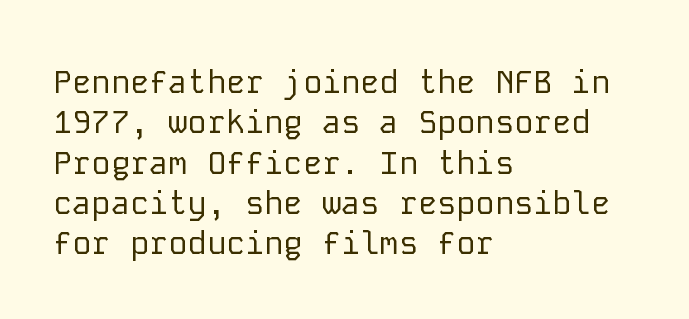
Q: Is the text bold? A: No.
Q: Is the text italic (slanted)? A: No, it is upright.
Q: Is the typeface a serif or a sans-serif typeface? A: Sans-serif.
Q: Is the text underlined? A: No.
Q: How is the paragraph aligned? A: Left-aligned.
Q: Is the spacing between letters normal or unusually wide? A: Normal.
Q: Is the spacing between lines tight, normal or loose? A: Normal.
Q: Width (condensed, normal, or wide)? A: Normal.
Q: Stroke contrast? A: Low.
Q: x-height? A: Medium.
Q: Monospaced? A: Yes.
